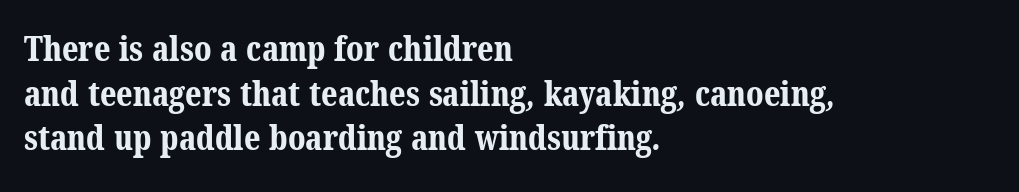
Character widths vary here, with narrow letters taking less room than wide ones. The area under the type is left untouched. Does the leading feel generous? No, just average. Reading down the block, your eye returns to a fixed left position each line.
